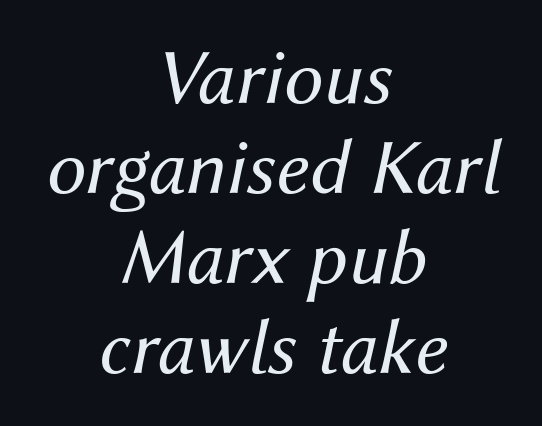
The paragraph has two soft edges and a firm central axis. On a weight scale, this lands at 450 or below. These lines are rendered in a variable-pitch font. Line spacing here is tight. This sample uses an oblique cut, with every glyph tilted off the vertical.
